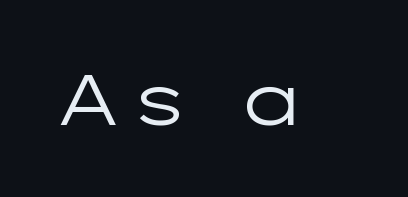
Q: Is the text bold? A: No.
Q: Is the text italic (slanted)? A: No, it is upright.
Q: Is the typeface a serif or a sans-serif typeface? A: Sans-serif.
Q: Is the text underlined? A: No.
Q: Width (condensed, normal, or wide)? A: Wide.
Q: Stroke contrast? A: Low.
Q: x-height? A: Medium.
Q: Monospaced? A: No.
